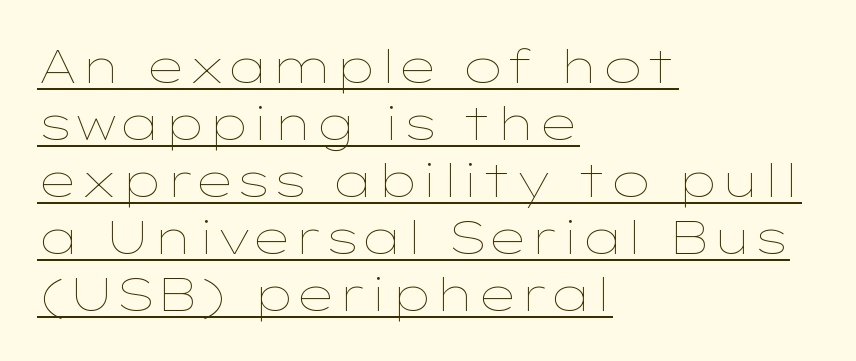
The typesetting does not lean heavy: it is not bold. A typesetter would call this proportional, since set widths differ per character. The text block is weighted toward the left margin, trailing off unevenly rightward. Quick note: underline on.
